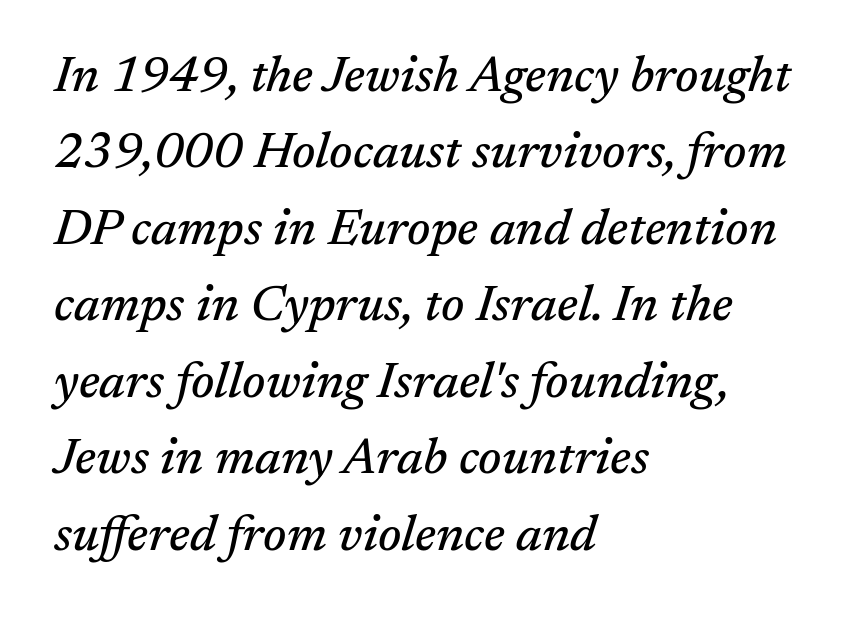
What stands out about the letter spacing? Nothing — it is the standard amount. Here the designer chose a conventional face with non-uniform glyph widths. The typesetter chose a ragged-right arrangement here. The foot of each line stays bare and open. Does the leading feel generous? No, just average. Quick note: italic.
